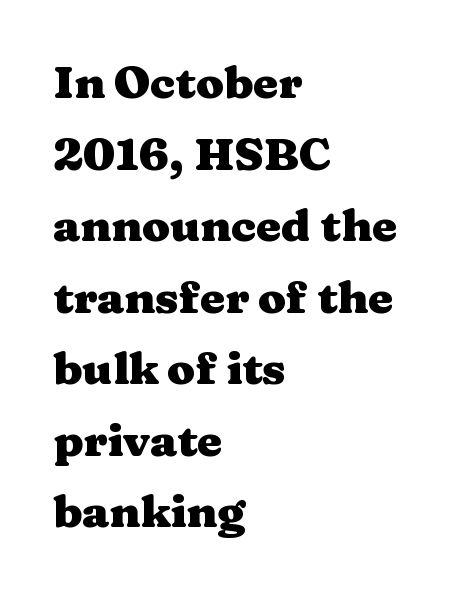
The lettering holds an erect, upright posture throughout. Quick note: underline off. Think of a printed novel: that variable character pitch is what you see here. Which margin do the lines hug? The left one — the right edge is uneven.
